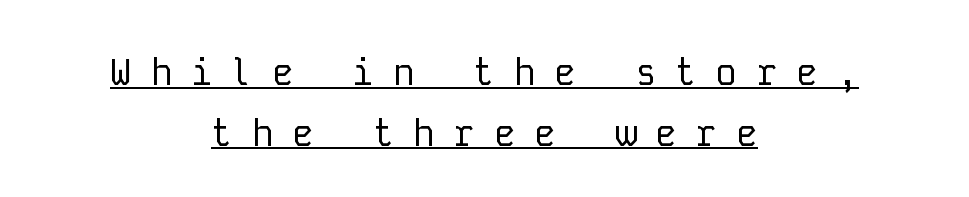
The image shows 37 px regular-weight sans-serif type, upright, monospaced; set centered, normal line spacing (1.64x), unusually wide letter spacing (+0.49 em), underlined; low stroke contrast and a medium x-height.
